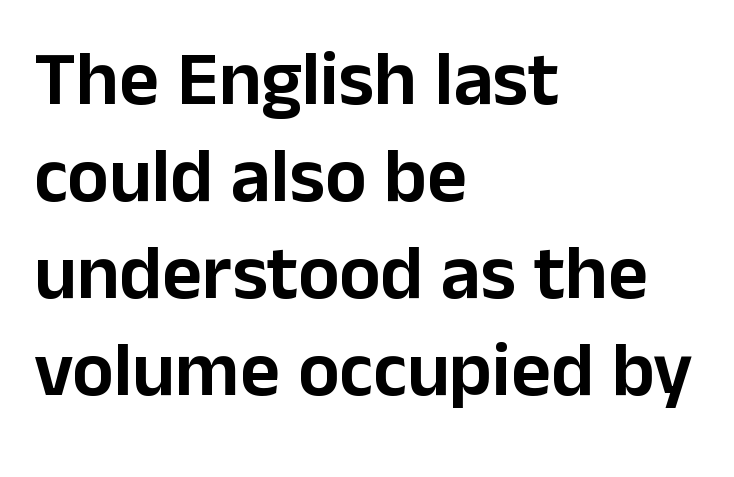
The image shows 77 px sans-serif type, upright; set left-aligned, normal line spacing (1.26x), normal letter spacing, not underlined; low stroke contrast and a medium x-height.
